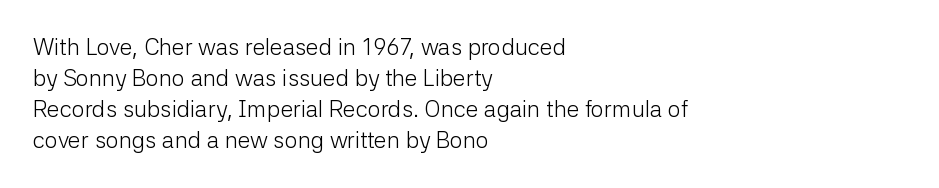
Posture: upright roman. The ragged edge is on the right, which tells us the setting is flush left. Reading down the column, the eye jumps a familiar distance to each next line. The specimen omits any rule beneath the text block's lines. The face looks like a standard text weight, possibly lighter.
